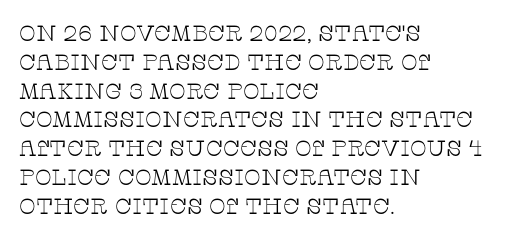
{"italic": "no", "bold": "no", "underline": "no", "align": "left", "line_spacing": "normal", "line_spacing_ratio": 1.31, "letter_spacing": "normal", "letter_spacing_em": 0.0, "glyph_px": 22}
